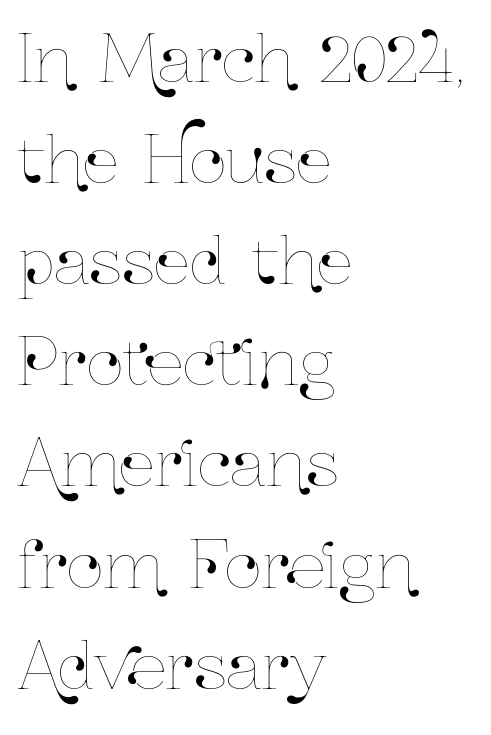
{"italic": "no", "width": "condensed", "stroke_contrast": "low", "x_height": "medium", "monospaced": "no", "underline": "no", "align": "left", "line_spacing": "normal", "line_spacing_ratio": 1.58, "letter_spacing": "normal", "letter_spacing_em": 0.0, "glyph_px": 64}
